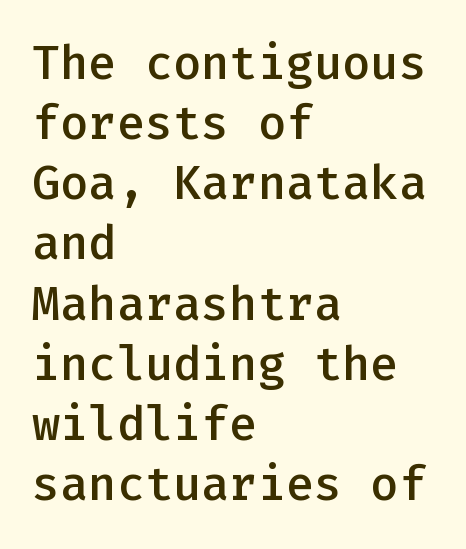
{"serif": "no", "italic": "no", "bold": "semi", "weight": "semibold", "width": "normal", "stroke_contrast": "low", "x_height": "medium", "monospaced": "yes", "underline": "no", "align": "left", "line_spacing": "normal", "line_spacing_ratio": 1.28, "letter_spacing": "normal", "letter_spacing_em": 0.0, "glyph_px": 47}
